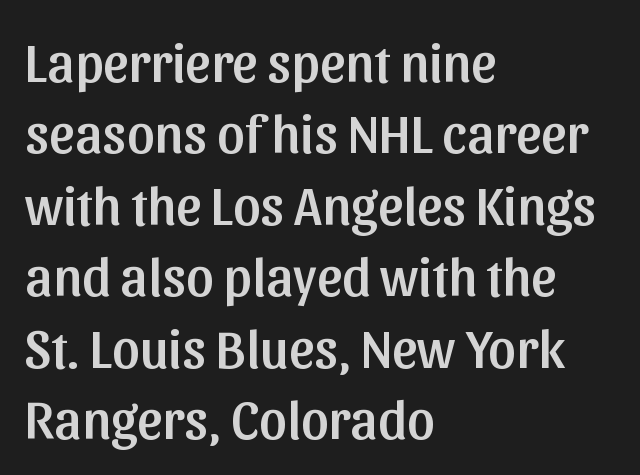
Type without underlining. Evenly set lines give the paragraph a standard silhouette. Think of a printed novel: that variable character pitch is what you see here. This is the regular roman posture of the typeface. The lines are quadded left. The typeface chosen for these lines omits serifs.
